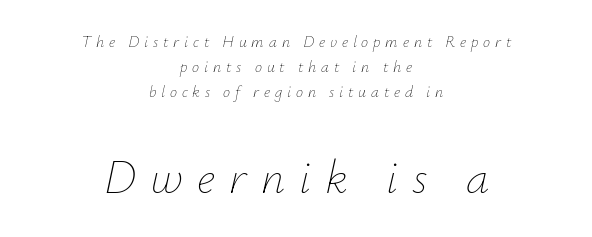
Size hierarchy here favors the trailing block over the leading one. The face used here is proportionally spaced, like ordinary book or web type. No extra ink here — the face is not bold. One glance says typical: line gaps are just what's usual. Italic: yes, the glyphs are oblique.
